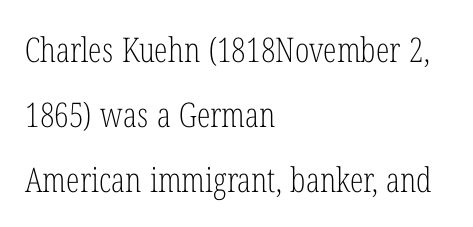
Q: Is the text bold? A: No.
Q: Is the text italic (slanted)? A: No, it is upright.
Q: Is the typeface a serif or a sans-serif typeface? A: Serif.
Q: Is the text underlined? A: No.
Q: How is the paragraph aligned? A: Left-aligned.
Q: Is the spacing between letters normal or unusually wide? A: Normal.
Q: Is the spacing between lines tight, normal or loose? A: Loose.
Q: Width (condensed, normal, or wide)? A: Condensed.
Q: Stroke contrast? A: Low.
Q: x-height? A: Medium.
Q: Monospaced? A: No.
